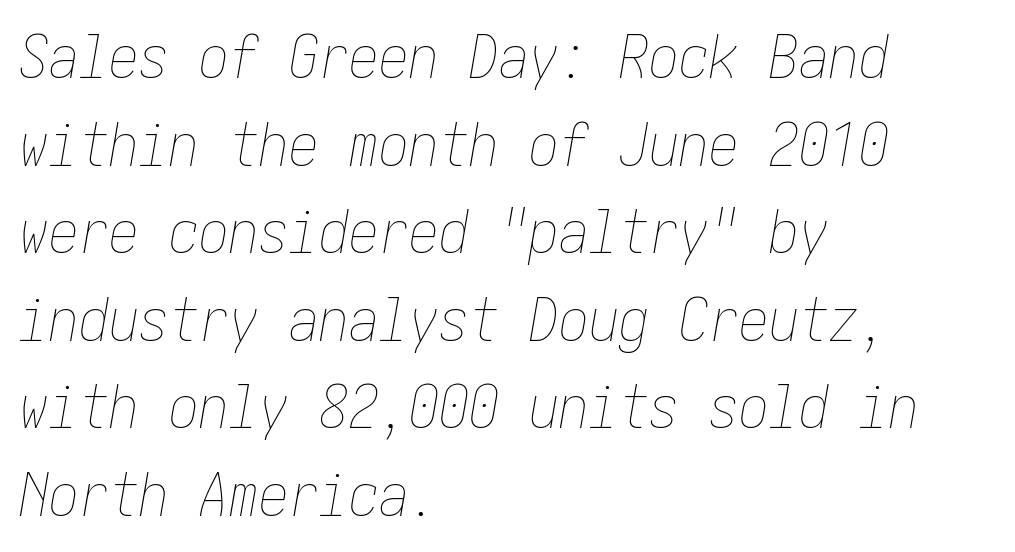
Q: Is the text bold? A: No.
Q: Is the text italic (slanted)? A: Yes, it leans right by about 10 degrees.
Q: Is the text underlined? A: No.
Q: How is the paragraph aligned? A: Left-aligned.
Q: Is the spacing between letters normal or unusually wide? A: Normal.
Q: Is the spacing between lines tight, normal or loose? A: Normal.
Q: Width (condensed, normal, or wide)? A: Condensed.
Q: Stroke contrast? A: Low.
Q: x-height? A: Medium.
